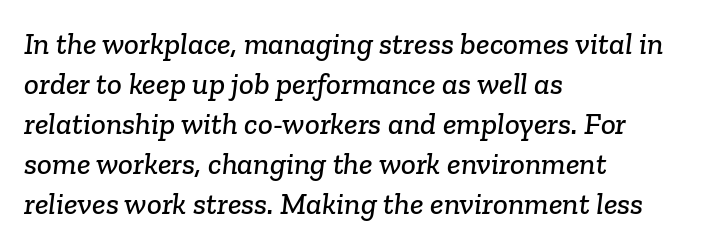
The image shows 31 px serif type; set left-aligned, normal line spacing (1.29x), normal letter spacing, not underlined; low stroke contrast and a medium x-height.
